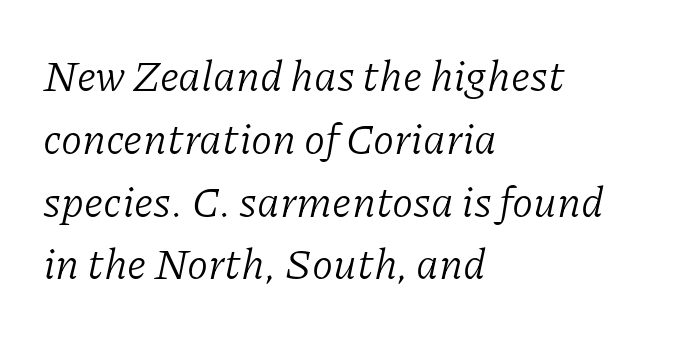
{"serif": "yes", "italic": "yes", "lean": "right", "slant_degrees": 11, "bold": "no", "weight": "light", "width": "normal", "stroke_contrast": "low", "x_height": "medium", "monospaced": "no", "underline": "no", "align": "left", "line_spacing": "normal", "line_spacing_ratio": 1.46, "letter_spacing": "normal", "letter_spacing_em": 0.0, "glyph_px": 43}
